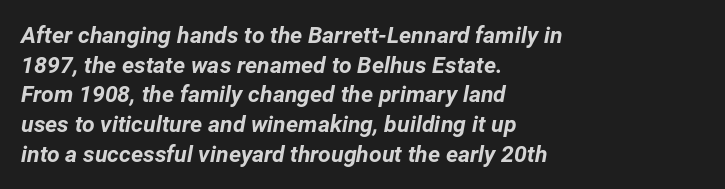
Q: Is the text bold? A: Yes.
Q: Is the text italic (slanted)? A: Yes, it leans right by about 12 degrees.
Q: Is the text underlined? A: No.
Q: How is the paragraph aligned? A: Left-aligned.
Q: Is the spacing between letters normal or unusually wide? A: Normal.
Q: Is the spacing between lines tight, normal or loose? A: Normal.
